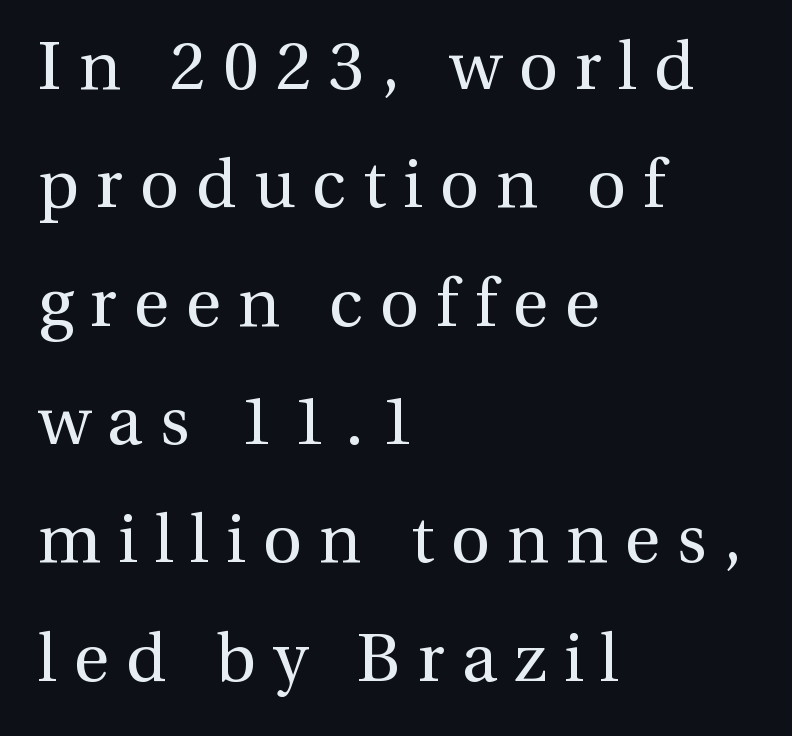
Q: Is the text bold? A: No.
Q: Is the text italic (slanted)? A: No, it is upright.
Q: Is the typeface a serif or a sans-serif typeface? A: Serif.
Q: Is the text underlined? A: No.
Q: How is the paragraph aligned? A: Left-aligned.
Q: Is the spacing between letters normal or unusually wide? A: Unusually wide.
Q: Width (condensed, normal, or wide)? A: Normal.
Q: Stroke contrast? A: Medium.
Q: x-height? A: Medium.
Q: Monospaced? A: No.
